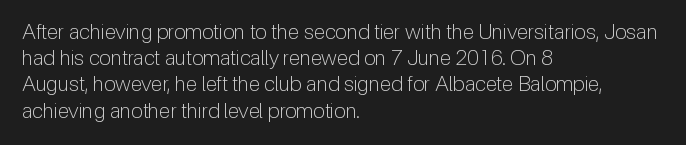
{"italic": "no", "bold": "no", "underline": "no", "align": "left", "line_spacing": "normal", "line_spacing_ratio": 1.25, "letter_spacing": "normal", "letter_spacing_em": 0.0, "glyph_px": 21}
